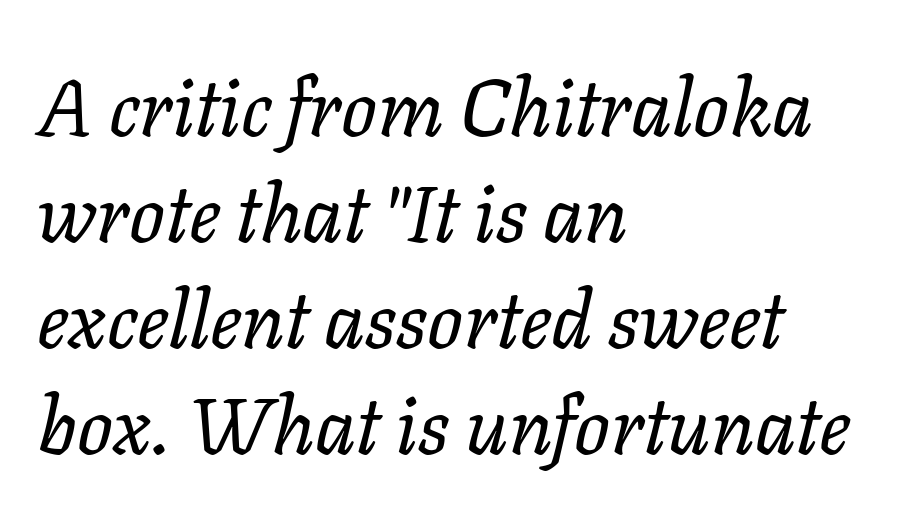
{"italic": "yes", "lean": "right", "slant_degrees": 11, "bold": "no", "weight": "regular", "width": "normal", "stroke_contrast": "low", "x_height": "medium", "monospaced": "no", "underline": "no", "align": "left", "line_spacing": "normal", "line_spacing_ratio": 1.34, "letter_spacing": "normal", "letter_spacing_em": 0.0, "glyph_px": 79}
